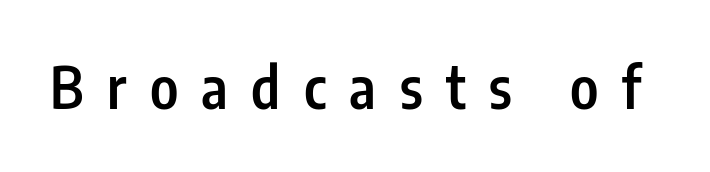
The image shows 57 px semibold, condensed sans-serif type, upright; set unusually wide letter spacing (+0.41 em), not underlined; low stroke contrast and a medium x-height.
